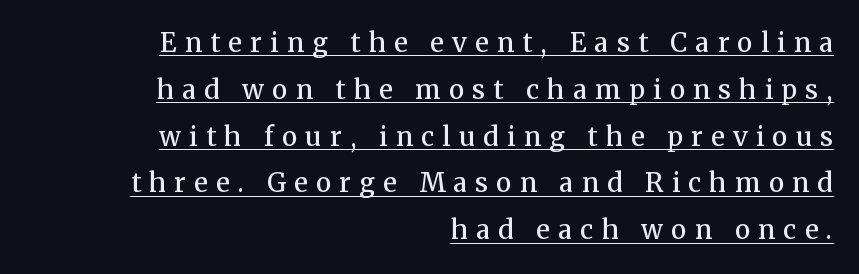
The image shows 26 px text type, upright; set right-aligned, line spacing 1.8x, unusually wide letter spacing (+0.32 em), underlined.
